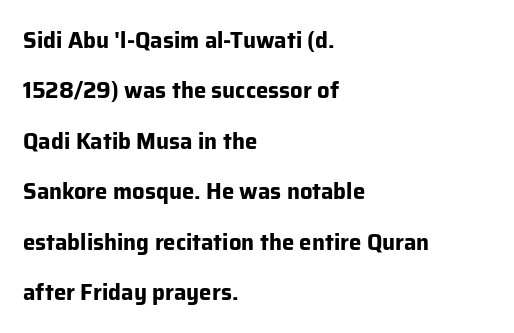
{"italic": "no", "bold": "yes", "underline": "no", "align": "left", "line_spacing": "loose", "line_spacing_ratio": 2.29, "letter_spacing": "normal", "letter_spacing_em": 0.0, "glyph_px": 22}
